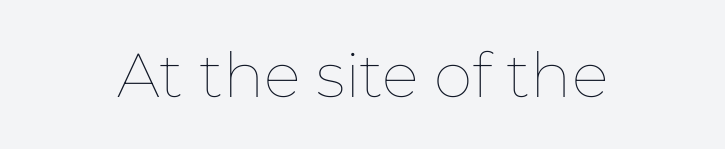
Q: Is the text bold? A: No.
Q: Is the text italic (slanted)? A: No, it is upright.
Q: Is the text underlined? A: No.
Q: Is the spacing between letters normal or unusually wide? A: Normal.
Q: Width (condensed, normal, or wide)? A: Normal.
Q: Stroke contrast? A: Low.
Q: x-height? A: Medium.
Q: Monospaced? A: No.
